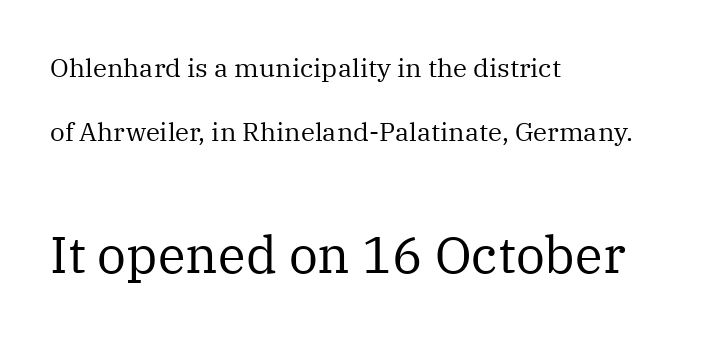
{"serif": "yes", "italic": "no", "bold": "no", "weight": "regular", "width": "normal", "stroke_contrast": "medium", "x_height": "medium", "monospaced": "no", "underline": "no", "align": "left", "line_spacing": "loose", "line_spacing_ratio": 2.48, "letter_spacing": "normal", "letter_spacing_em": 0.0, "larger_block": "second", "size_ratio": 1.96, "glyph_px": 51}
